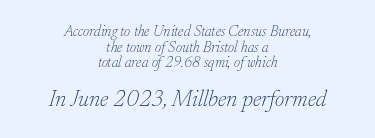
The image shows 23 px text type, italic (leaning right); set centered, tight line spacing (1.04x), normal letter spacing, not underlined; the second (bottom) block is 1.53x larger.
